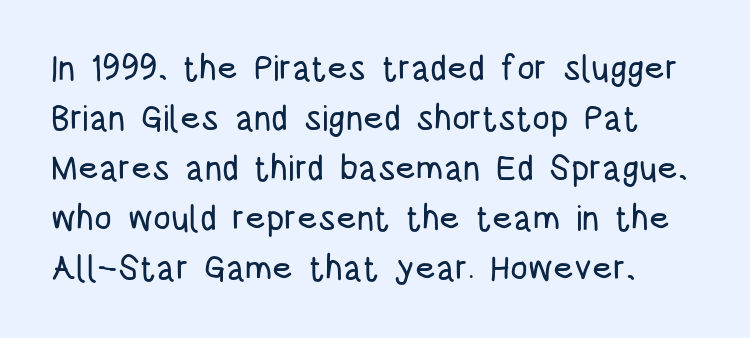
Q: Is the text italic (slanted)? A: No, it is upright.
Q: Is the typeface a serif or a sans-serif typeface? A: Sans-serif.
Q: Is the text underlined? A: No.
Q: Is the spacing between letters normal or unusually wide? A: Normal.
Q: Is the spacing between lines tight, normal or loose? A: Normal.
Q: Width (condensed, normal, or wide)? A: Condensed.
Q: Stroke contrast? A: Low.
Q: x-height? A: Large.
Q: Monospaced? A: No.
